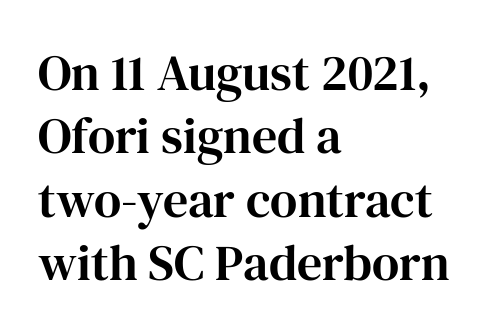
Q: Is the text italic (slanted)? A: No, it is upright.
Q: Is the typeface a serif or a sans-serif typeface? A: Serif.
Q: Is the text underlined? A: No.
Q: How is the paragraph aligned? A: Left-aligned.
Q: Is the spacing between letters normal or unusually wide? A: Normal.
Q: Is the spacing between lines tight, normal or loose? A: Normal.
Q: Width (condensed, normal, or wide)? A: Normal.
Q: Stroke contrast? A: High.
Q: x-height? A: Medium.
Q: Monospaced? A: No.
